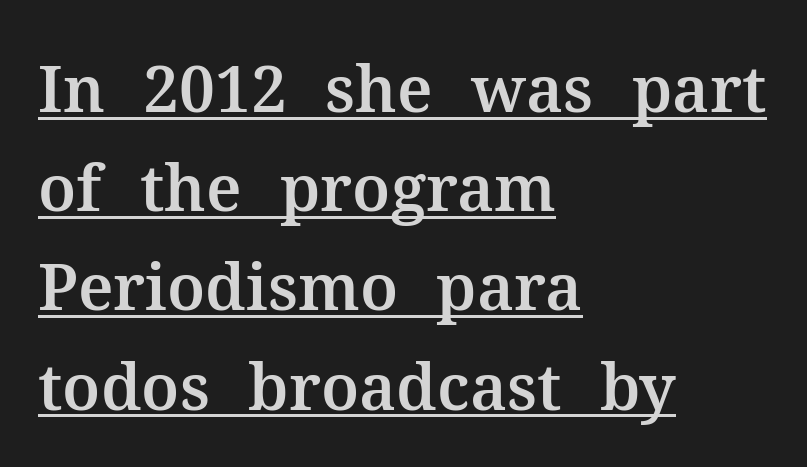
Q: Is the text italic (slanted)? A: No, it is upright.
Q: Is the typeface a serif or a sans-serif typeface? A: Serif.
Q: Is the text underlined? A: Yes.
Q: How is the paragraph aligned? A: Left-aligned.
Q: Is the spacing between letters normal or unusually wide? A: Normal.
Q: Is the spacing between lines tight, normal or loose? A: Normal.
Q: Width (condensed, normal, or wide)? A: Normal.
Q: Stroke contrast? A: Medium.
Q: x-height? A: Medium.
Q: Monospaced? A: No.
